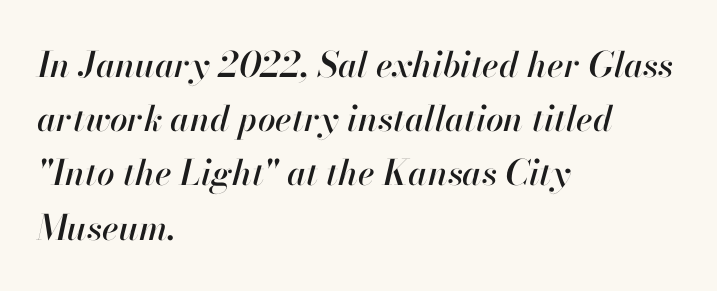
{"italic": "yes", "lean": "right", "slant_degrees": 13, "width": "normal", "stroke_contrast": "high", "x_height": "small", "monospaced": "no", "underline": "no", "align": "left", "line_spacing": "normal", "line_spacing_ratio": 1.55, "letter_spacing": "normal", "letter_spacing_em": 0.0, "glyph_px": 35}
